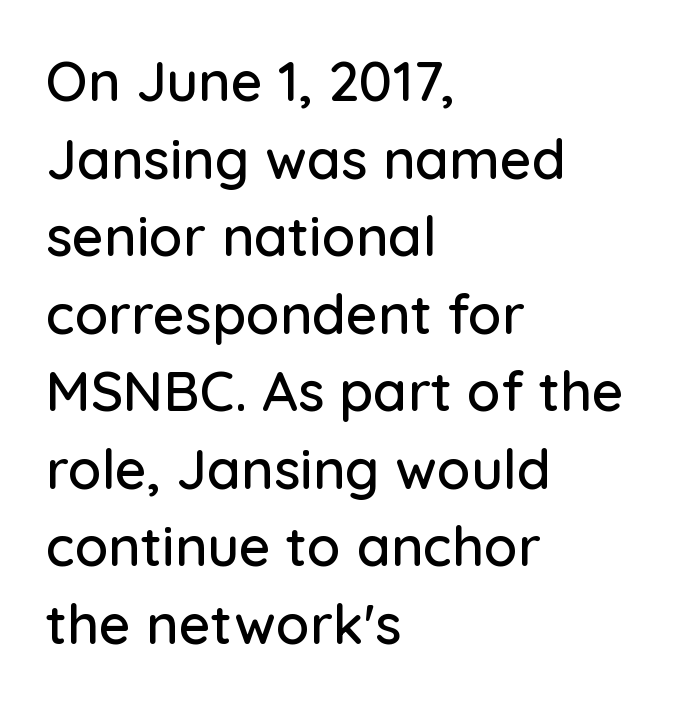
A clean baseline with only descenders dipping below it. Compared with typical body copy, the letter spacing here is the same. What's the leading like? Ordinary, nothing unusual. Proportional: the letters do not fall into vertical columns. The paragraph has a hard left edge and a soft right edge.
